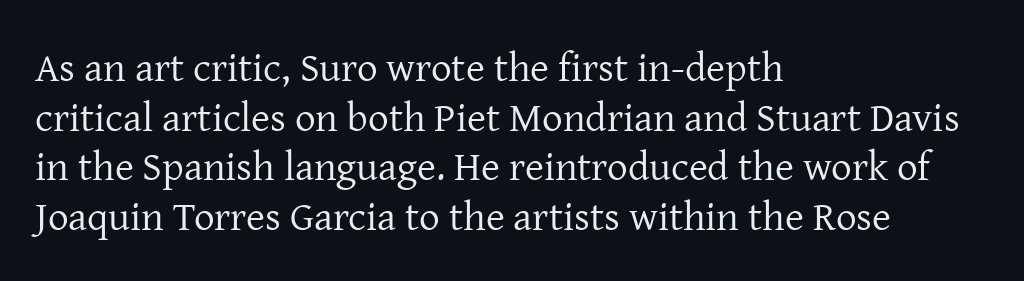
Q: Is the text bold? A: No.
Q: Is the text italic (slanted)? A: No, it is upright.
Q: Is the typeface a serif or a sans-serif typeface? A: Serif.
Q: Is the text underlined? A: No.
Q: How is the paragraph aligned? A: Left-aligned.
Q: Is the spacing between letters normal or unusually wide? A: Normal.
Q: Width (condensed, normal, or wide)? A: Normal.
Q: Stroke contrast? A: Low.
Q: x-height? A: Medium.
Q: Monospaced? A: No.
